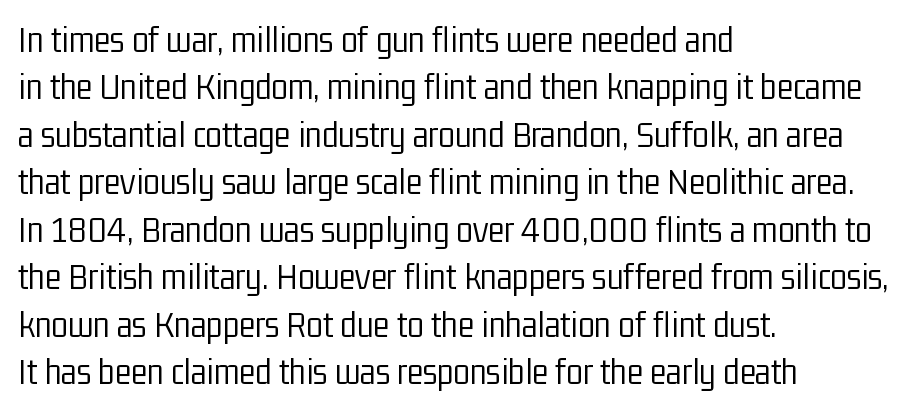
Q: Is the text bold? A: No.
Q: Is the text italic (slanted)? A: No, it is upright.
Q: Is the typeface a serif or a sans-serif typeface? A: Sans-serif.
Q: Is the text underlined? A: No.
Q: How is the paragraph aligned? A: Left-aligned.
Q: Is the spacing between letters normal or unusually wide? A: Normal.
Q: Is the spacing between lines tight, normal or loose? A: Normal.
Q: Width (condensed, normal, or wide)? A: Condensed.
Q: Stroke contrast? A: Low.
Q: x-height? A: Medium.
Q: Monospaced? A: No.
